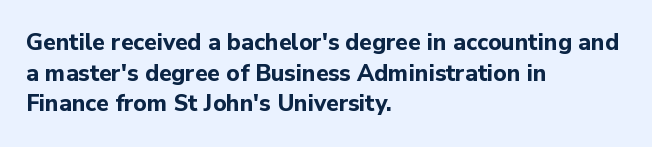
{"italic": "no", "bold": "yes", "underline": "no", "align": "left", "line_spacing": "normal", "line_spacing_ratio": 1.33, "letter_spacing": "normal", "letter_spacing_em": 0.0, "glyph_px": 23}
